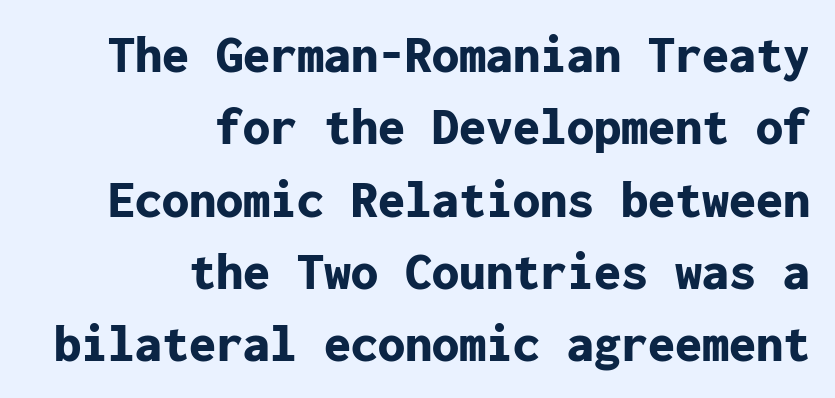
Q: Is the text bold? A: Yes.
Q: Is the text italic (slanted)? A: No, it is upright.
Q: Is the typeface a serif or a sans-serif typeface? A: Sans-serif.
Q: Is the text underlined? A: No.
Q: How is the paragraph aligned? A: Right-aligned.
Q: Is the spacing between letters normal or unusually wide? A: Normal.
Q: Is the spacing between lines tight, normal or loose? A: Normal.
Q: Width (condensed, normal, or wide)? A: Normal.
Q: Stroke contrast? A: Low.
Q: x-height? A: Medium.
Q: Monospaced? A: Yes.
